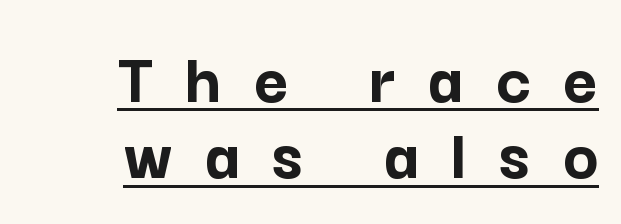
The image shows 74 px semibold sans-serif type, upright; set right-aligned, tight line spacing (1.03x), unusually wide letter spacing (+0.44 em), underlined; low stroke contrast and a medium x-height.
